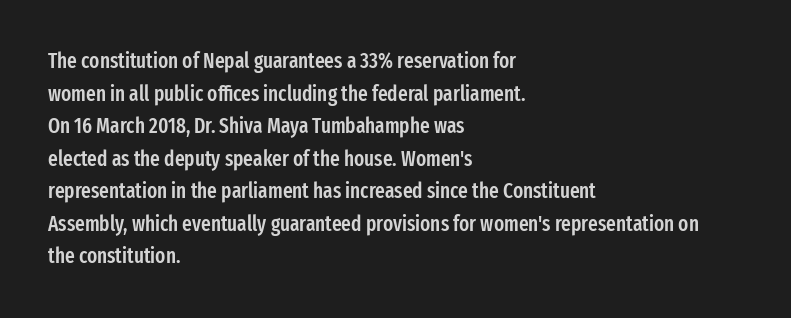
The image shows 21 px text type, upright; set left-aligned, normal line spacing (1.55x), normal letter spacing, not underlined.
